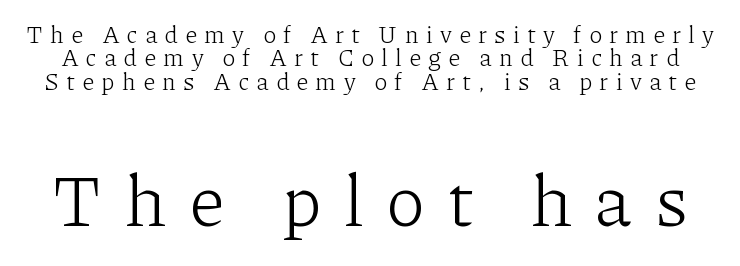
Unbolded letterforms with no extra heft. Leading is clearly below the norm, producing a dense column. Is the lower block the larger one? Yes — the lower block carries the bigger type. A typesetter would call this proportional, since set widths differ per character.
